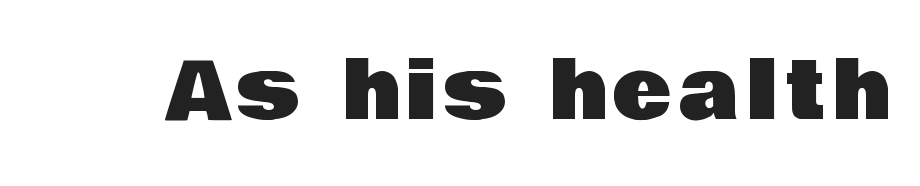
{"serif": "no", "italic": "no", "width": "normal", "stroke_contrast": "low", "x_height": "large", "monospaced": "no", "underline": "no", "glyph_px": 79}
